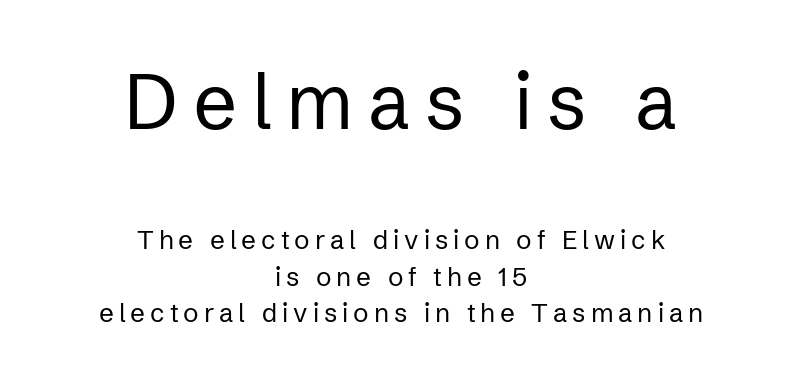
{"serif": "no", "italic": "no", "bold": "no", "weight": "regular", "width": "normal", "stroke_contrast": "low", "x_height": "medium", "monospaced": "no", "underline": "no", "align": "center", "line_spacing": "normal", "line_spacing_ratio": 1.41, "larger_block": "first", "size_ratio": 2.96, "glyph_px": 77}
